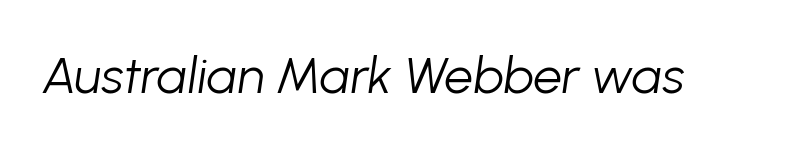
{"italic": "yes", "lean": "right", "slant_degrees": 8, "bold": "no", "weight": "light", "width": "normal", "stroke_contrast": "low", "x_height": "medium", "monospaced": "no", "underline": "no", "letter_spacing": "normal", "letter_spacing_em": 0.0, "glyph_px": 51}
